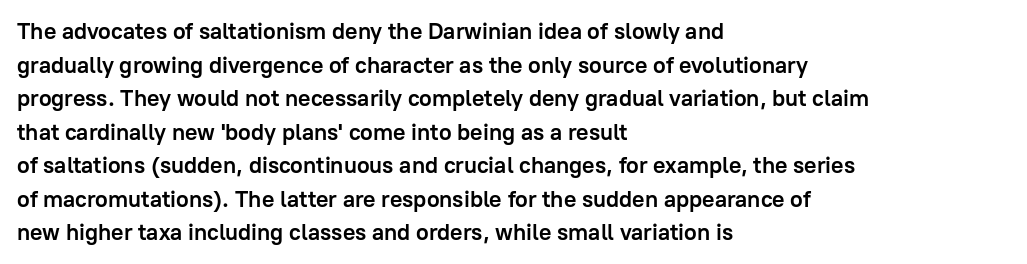
{"italic": "no", "bold": "yes", "underline": "no", "align": "left", "line_spacing": "normal", "line_spacing_ratio": 1.46, "letter_spacing": "normal", "letter_spacing_em": 0.0, "glyph_px": 23}
